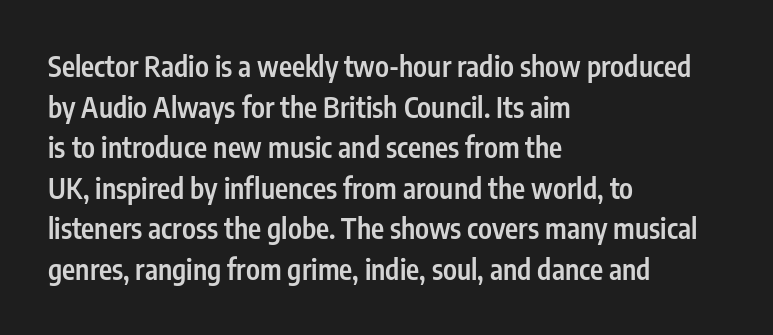
The image shows 28 px semibold, condensed sans-serif type, upright; set left-aligned, normal line spacing (1.45x), normal letter spacing, not underlined; low stroke contrast and a medium x-height.
